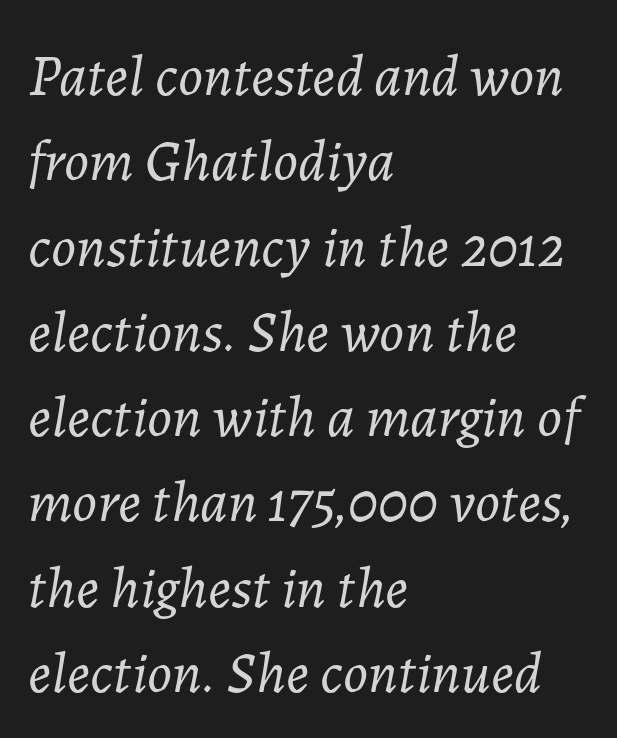
The image shows 58 px light type, italic (leaning right); set left-aligned, normal line spacing (1.47x), normal letter spacing, not underlined; low stroke contrast and a medium x-height.
